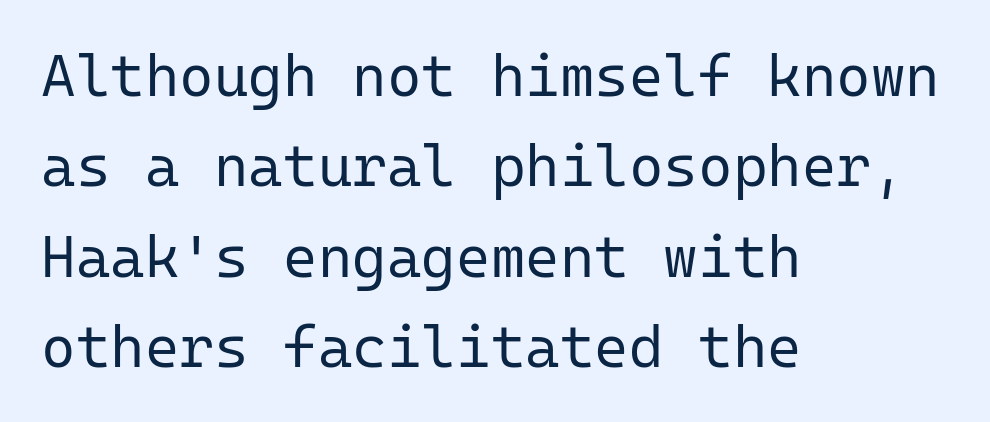
{"serif": "no", "italic": "no", "bold": "no", "weight": "regular", "width": "normal", "stroke_contrast": "low", "x_height": "medium", "monospaced": "yes", "underline": "no", "align": "left", "line_spacing": "normal", "line_spacing_ratio": 1.53, "letter_spacing": "normal", "letter_spacing_em": 0.0, "glyph_px": 59}
